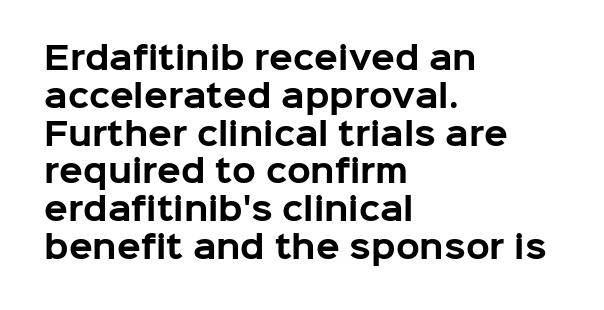
Q: Is the text bold? A: Yes.
Q: Is the text italic (slanted)? A: No, it is upright.
Q: Is the typeface a serif or a sans-serif typeface? A: Sans-serif.
Q: Is the text underlined? A: No.
Q: How is the paragraph aligned? A: Left-aligned.
Q: Is the spacing between letters normal or unusually wide? A: Normal.
Q: Width (condensed, normal, or wide)? A: Normal.
Q: Stroke contrast? A: Low.
Q: x-height? A: Medium.
Q: Monospaced? A: No.
